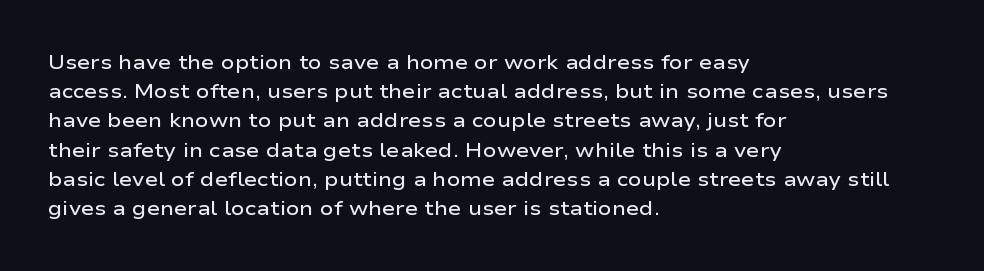
Q: Is the text bold? A: Semi-bold.
Q: Is the text italic (slanted)? A: No, it is upright.
Q: Is the text underlined? A: No.
Q: How is the paragraph aligned? A: Left-aligned.
Q: Is the spacing between letters normal or unusually wide? A: Normal.
Q: Is the spacing between lines tight, normal or loose? A: Normal.
